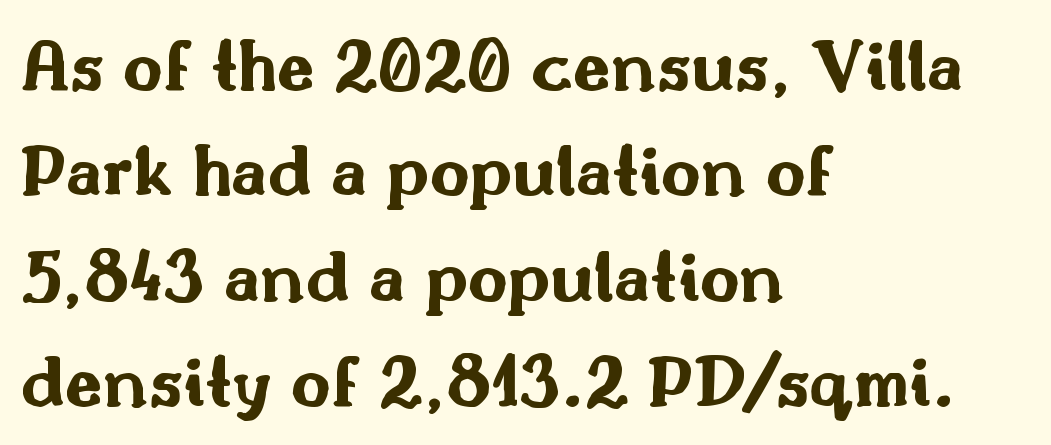
{"serif": "no", "italic": "no", "bold": "yes", "weight": "bold", "width": "wide", "stroke_contrast": "medium", "x_height": "small", "monospaced": "no", "underline": "no", "align": "left", "line_spacing": "normal", "line_spacing_ratio": 1.37, "letter_spacing": "normal", "letter_spacing_em": 0.0, "glyph_px": 77}
